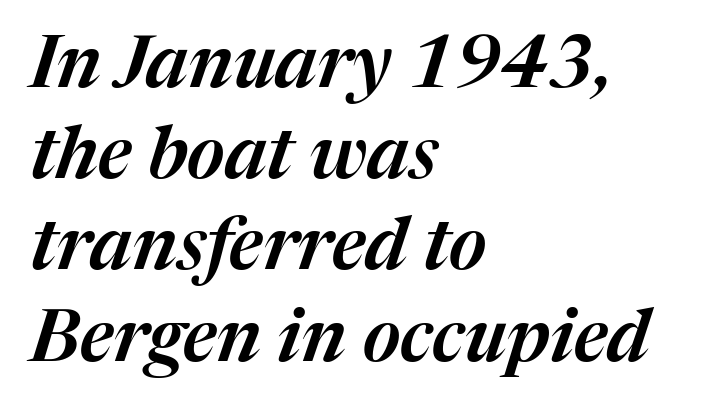
{"italic": "yes", "lean": "right", "slant_degrees": 17, "width": "normal", "stroke_contrast": "medium", "x_height": "medium", "monospaced": "no", "underline": "no", "align": "left", "line_spacing": "normal", "line_spacing_ratio": 1.25, "letter_spacing": "normal", "letter_spacing_em": 0.0, "glyph_px": 73}
